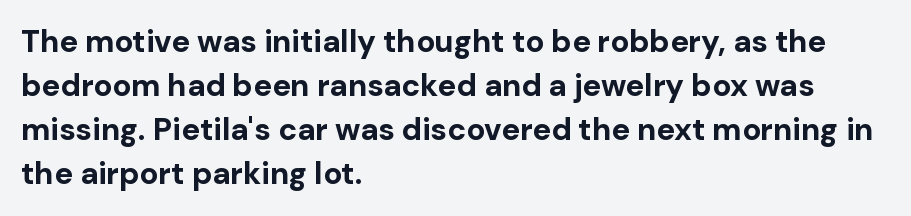
The image shows 31 px bold sans-serif type, upright; set left-aligned, normal line spacing (1.42x), normal letter spacing, not underlined; low stroke contrast and a medium x-height.
